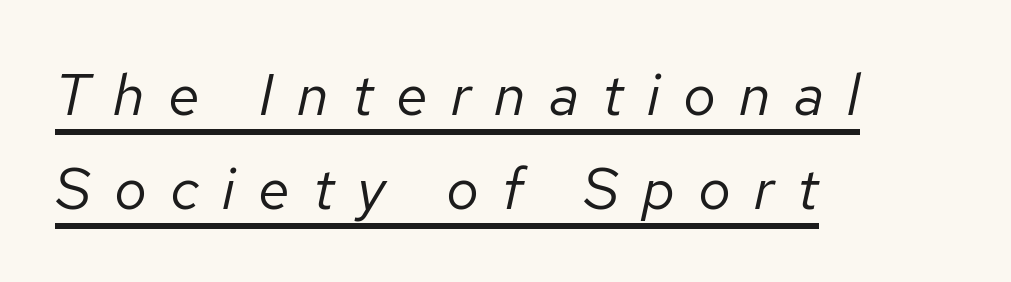
Q: Is the text bold? A: No.
Q: Is the text italic (slanted)? A: Yes, it leans right by about 12 degrees.
Q: Is the text underlined? A: Yes.
Q: How is the paragraph aligned? A: Left-aligned.
Q: Is the spacing between letters normal or unusually wide? A: Unusually wide.
Q: Is the spacing between lines tight, normal or loose? A: Normal.
Q: Width (condensed, normal, or wide)? A: Normal.
Q: Stroke contrast? A: Low.
Q: x-height? A: Medium.
Q: Monospaced? A: No.
